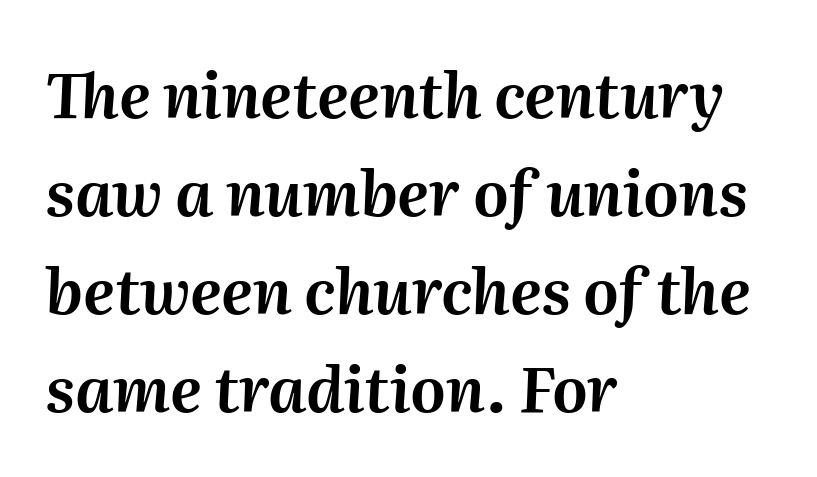
{"italic": "yes", "lean": "right", "slant_degrees": 2, "width": "normal", "stroke_contrast": "medium", "x_height": "medium", "monospaced": "no", "underline": "no", "align": "left", "line_spacing": "normal", "line_spacing_ratio": 1.58, "letter_spacing": "normal", "letter_spacing_em": 0.0, "glyph_px": 62}
